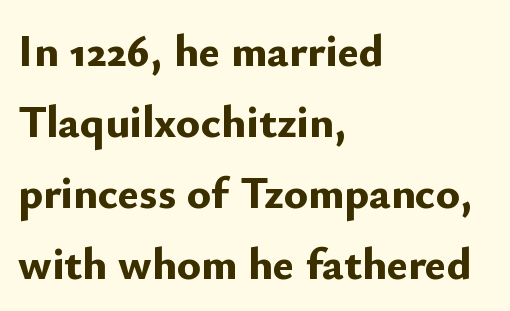
The glyphs are unaccompanied by any horizontal stroke below them. The gaps between neighbouring characters are ordinary and unremarkable. The vertical gap from one line to the next is medium. Serif or sans? Sans — the stroke terminals are bare.
